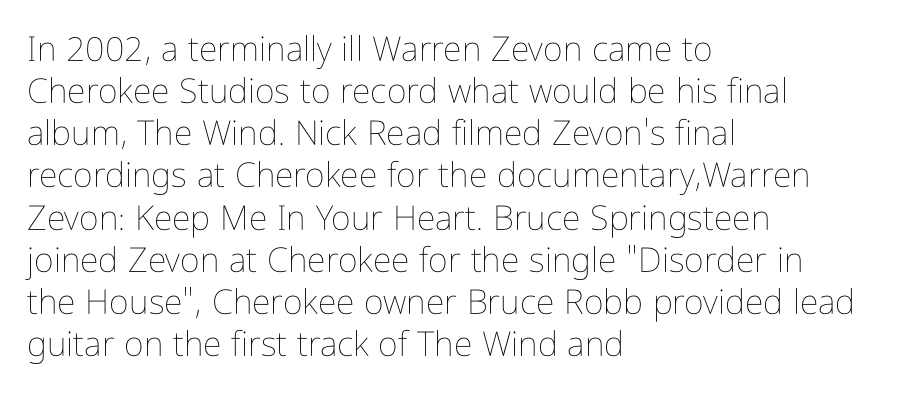
Q: Is the text bold? A: No.
Q: Is the text italic (slanted)? A: No, it is upright.
Q: Is the text underlined? A: No.
Q: How is the paragraph aligned? A: Left-aligned.
Q: Is the spacing between letters normal or unusually wide? A: Normal.
Q: Width (condensed, normal, or wide)? A: Condensed.
Q: Stroke contrast? A: Low.
Q: x-height? A: Medium.
Q: Monospaced? A: No.
